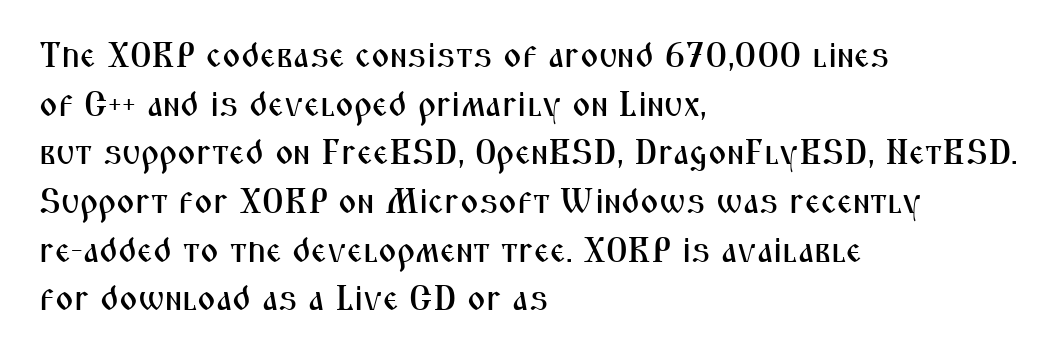
Q: Is the text italic (slanted)? A: No, it is upright.
Q: Is the typeface a serif or a sans-serif typeface? A: Sans-serif.
Q: Is the text underlined? A: No.
Q: How is the paragraph aligned? A: Left-aligned.
Q: Is the spacing between letters normal or unusually wide? A: Normal.
Q: Is the spacing between lines tight, normal or loose? A: Normal.
Q: Width (condensed, normal, or wide)? A: Condensed.
Q: Stroke contrast? A: Medium.
Q: x-height? A: Medium.
Q: Monospaced? A: No.
